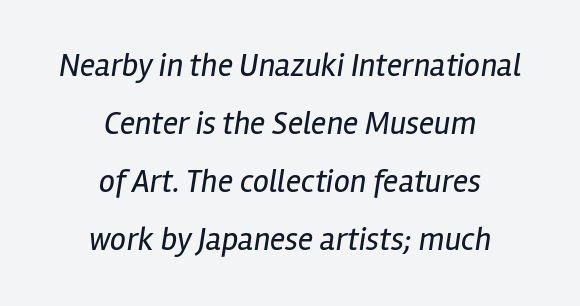
{"italic": "yes", "lean": "right", "slant_degrees": 12, "bold": "no", "weight": "regular", "width": "condensed", "stroke_contrast": "low", "x_height": "medium", "monospaced": "no", "underline": "no", "align": "center", "line_spacing_ratio": 1.81, "letter_spacing": "normal", "letter_spacing_em": 0.0, "glyph_px": 32}
